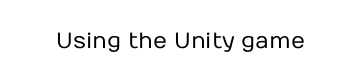
{"italic": "no", "bold": "no", "underline": "no", "letter_spacing": "normal", "letter_spacing_em": 0.0, "glyph_px": 22}
